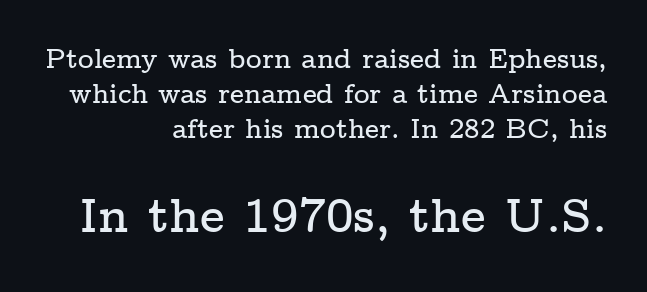
{"serif": "yes", "italic": "no", "width": "wide", "stroke_contrast": "low", "x_height": "medium", "monospaced": "no", "underline": "no", "align": "right", "line_spacing": "normal", "line_spacing_ratio": 1.29, "letter_spacing": "normal", "letter_spacing_em": 0.0, "larger_block": "second", "size_ratio": 1.78, "glyph_px": 48}
